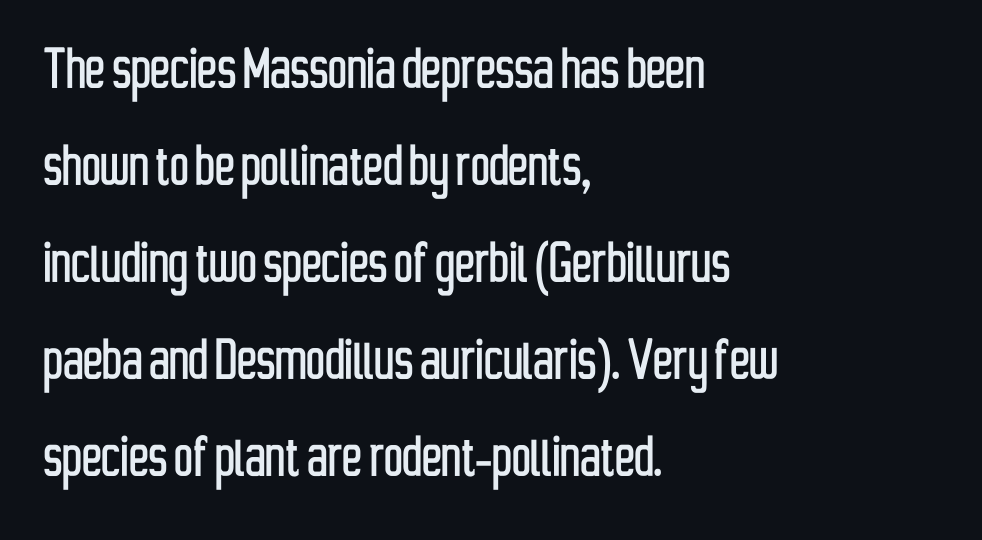
The image shows 66 px condensed sans-serif type, upright; set left-aligned, normal line spacing (1.47x), normal letter spacing, not underlined; low stroke contrast and a medium x-height.
